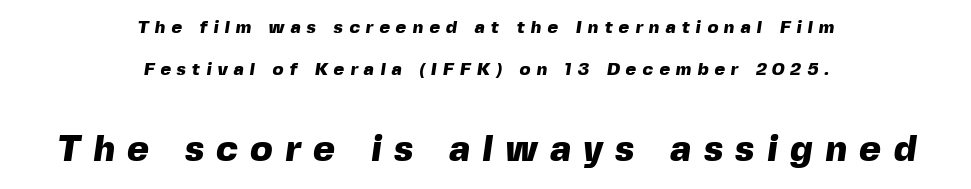
{"serif": "no", "bold": "yes", "weight": "heavy", "width": "normal", "x_height": "medium", "monospaced": "no", "underline": "no", "align": "center", "line_spacing": "loose", "line_spacing_ratio": 2.35, "letter_spacing": "wide", "letter_spacing_em": 0.34, "larger_block": "second", "size_ratio": 2.06, "glyph_px": 37}
